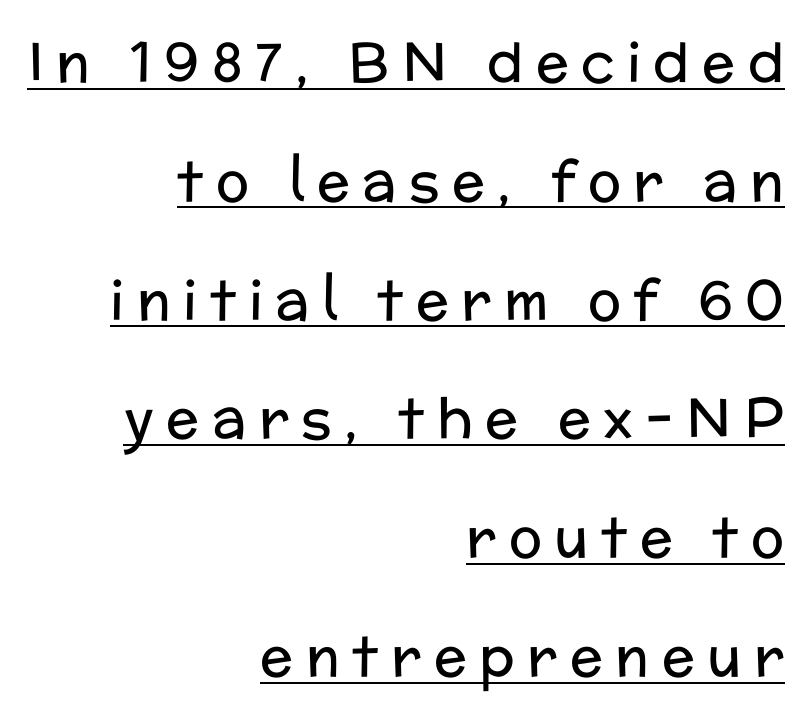
{"serif": "no", "italic": "no", "bold": "no", "weight": "regular", "width": "normal", "stroke_contrast": "low", "x_height": "medium", "monospaced": "no", "underline": "yes", "align": "right", "line_spacing": "loose", "line_spacing_ratio": 2.16, "letter_spacing": "wide", "letter_spacing_em": 0.23, "glyph_px": 55}
